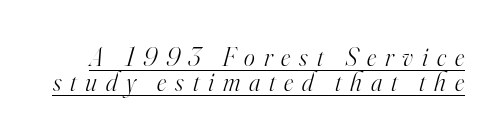
Q: Is the text bold? A: No.
Q: Is the text italic (slanted)? A: Yes, it leans right by about 16 degrees.
Q: Is the text underlined? A: Yes.
Q: Is the spacing between letters normal or unusually wide? A: Unusually wide.
Q: Is the spacing between lines tight, normal or loose? A: Tight.
